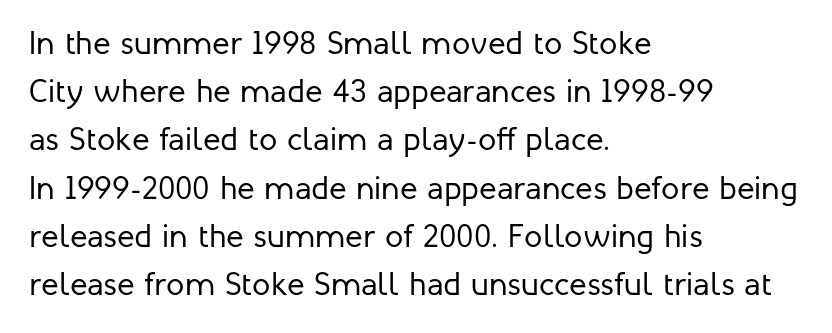
The image shows 33 px regular-weight sans-serif type, upright; set left-aligned, normal line spacing (1.46x), normal letter spacing, not underlined; low stroke contrast and a medium x-height.
